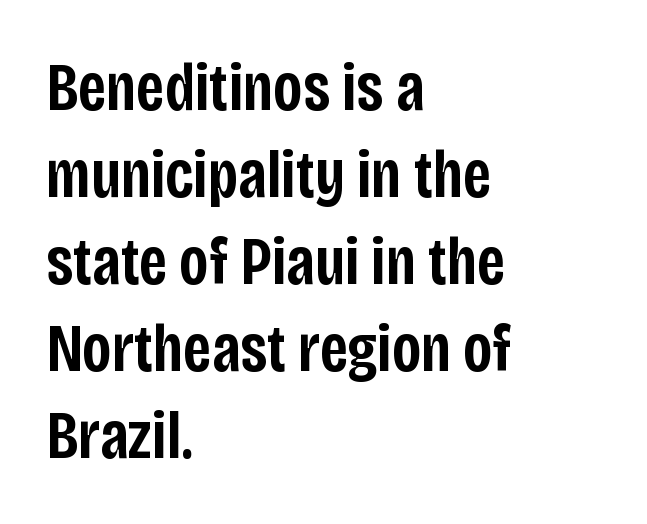
The image shows 68 px semibold, condensed sans-serif type, upright; set left-aligned, normal line spacing (1.28x), normal letter spacing, not underlined; low stroke contrast and a large x-height.
